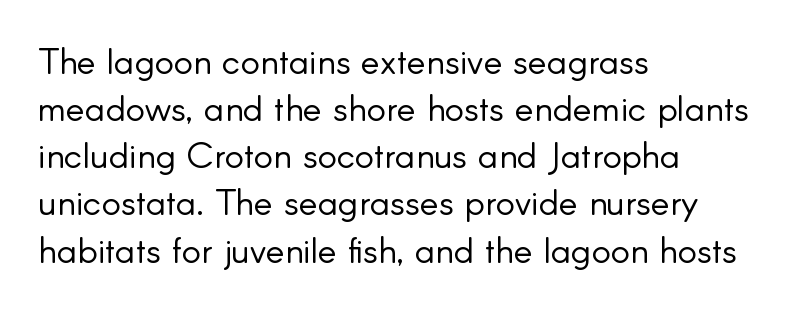
One glance says typical: line gaps are just what's usual. Short and long lines alike share a common starting point at left. This rendering employs a face without finishing strokes, i.e., a sans-serif. Notice how the stems are strictly vertical — no italics here.
